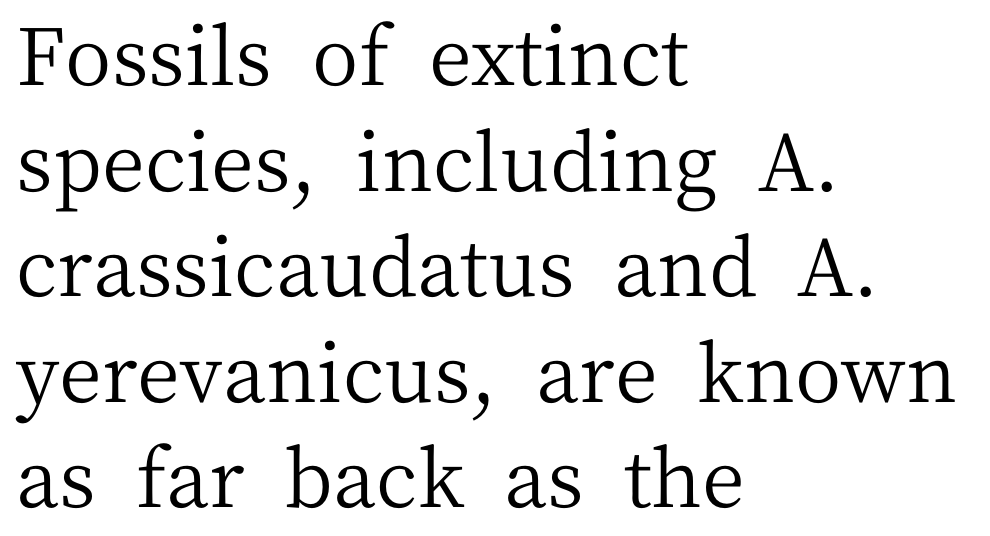
{"serif": "yes", "italic": "no", "bold": "no", "weight": "regular", "width": "normal", "stroke_contrast": "medium", "x_height": "medium", "monospaced": "no", "underline": "no", "align": "left", "line_spacing": "normal", "line_spacing_ratio": 1.32, "letter_spacing": "normal", "letter_spacing_em": 0.0, "glyph_px": 80}
